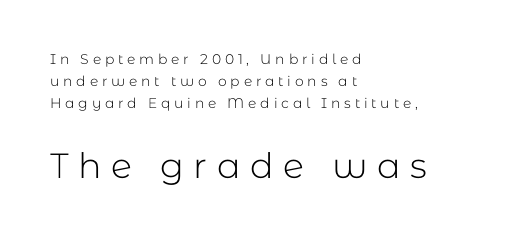
{"serif": "no", "italic": "no", "bold": "no", "weight": "light", "width": "normal", "stroke_contrast": "low", "x_height": "medium", "monospaced": "no", "underline": "no", "align": "left", "line_spacing": "normal", "line_spacing_ratio": 1.57, "letter_spacing": "wide", "letter_spacing_em": 0.27, "larger_block": "second", "size_ratio": 2.5, "glyph_px": 35}
